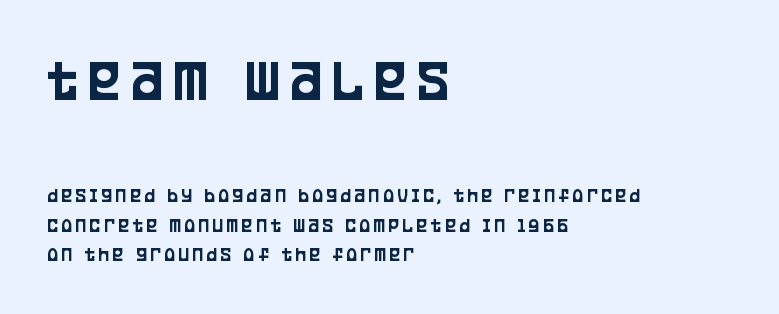
The image shows 60 px condensed sans-serif type, upright; set left-aligned, normal line spacing (1.47x), not underlined; the first (top) block is 3.0x larger; low stroke contrast and a large x-height.
